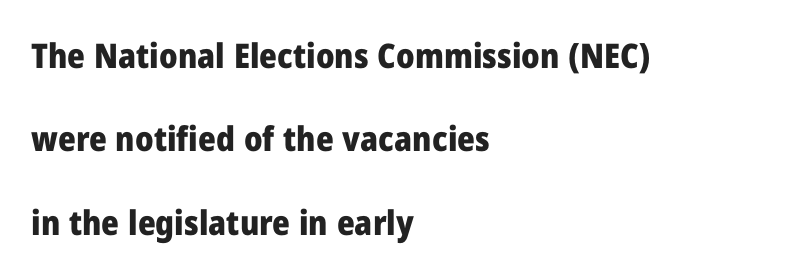
The image shows 34 px heavy sans-serif type, upright; set left-aligned, loose line spacing (2.45x), normal letter spacing, not underlined; low stroke contrast and a medium x-height.
